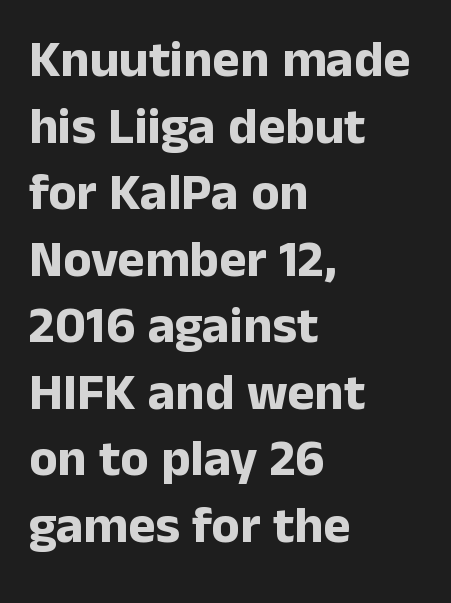
Q: Is the text bold? A: Yes.
Q: Is the text italic (slanted)? A: No, it is upright.
Q: Is the typeface a serif or a sans-serif typeface? A: Sans-serif.
Q: Is the text underlined? A: No.
Q: How is the paragraph aligned? A: Left-aligned.
Q: Is the spacing between letters normal or unusually wide? A: Normal.
Q: Is the spacing between lines tight, normal or loose? A: Normal.
Q: Width (condensed, normal, or wide)? A: Normal.
Q: Stroke contrast? A: Low.
Q: x-height? A: Medium.
Q: Monospaced? A: No.
